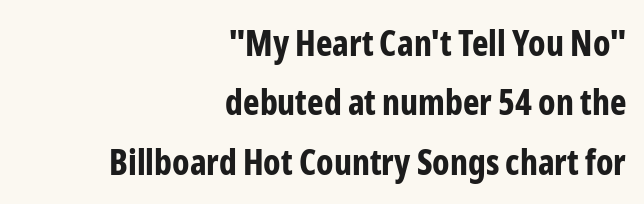
The image shows 35 px bold, condensed sans-serif type, upright; set right-aligned, normal line spacing (1.7x), normal letter spacing, not underlined; low stroke contrast and a medium x-height.
